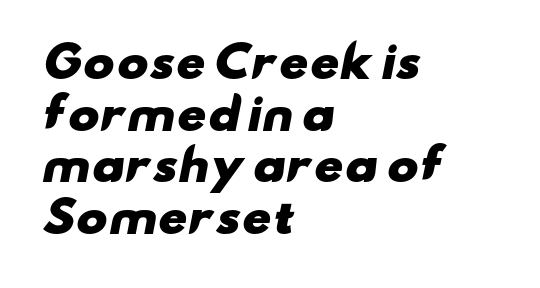
Tracking value appears to be zero — textbook default spacing. The face used here has the dense, thick strokes of a bold. This rendering features lettering with no underline. Classification — sans serif. Each letter keeps its own natural width here, so spacing adapts to shape. Alignment: flush left.
